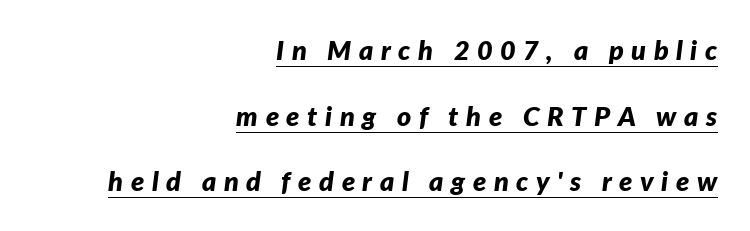
Baseline-to-baseline distance is far greater than the letter height. These characters rest on top of a visible drawn line. Typeset ragged left — the right edge is the straight one. Weight check: bold — yes, fully.
